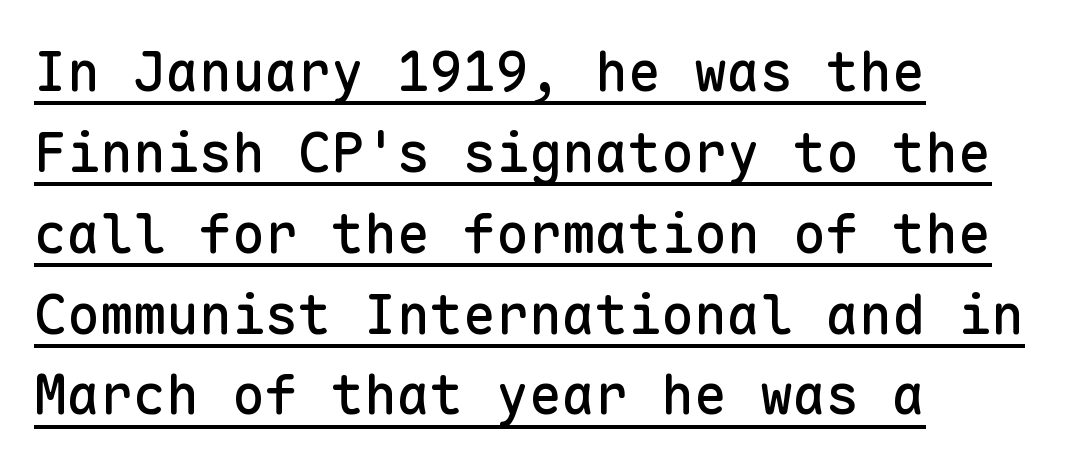
{"serif": "no", "italic": "no", "width": "normal", "stroke_contrast": "low", "x_height": "medium", "monospaced": "yes", "underline": "yes", "align": "left", "line_spacing": "normal", "line_spacing_ratio": 1.47, "letter_spacing": "normal", "letter_spacing_em": 0.0, "glyph_px": 55}
